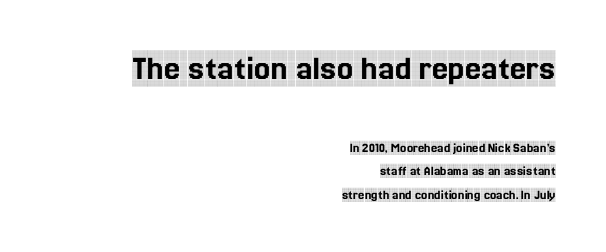
{"serif": "yes", "italic": "no", "width": "condensed", "x_height": "large", "monospaced": "no", "underline": "no", "align": "right", "line_spacing": "normal", "line_spacing_ratio": 1.69, "letter_spacing": "normal", "letter_spacing_em": 0.0, "larger_block": "first", "size_ratio": 2.57, "glyph_px": 36}
